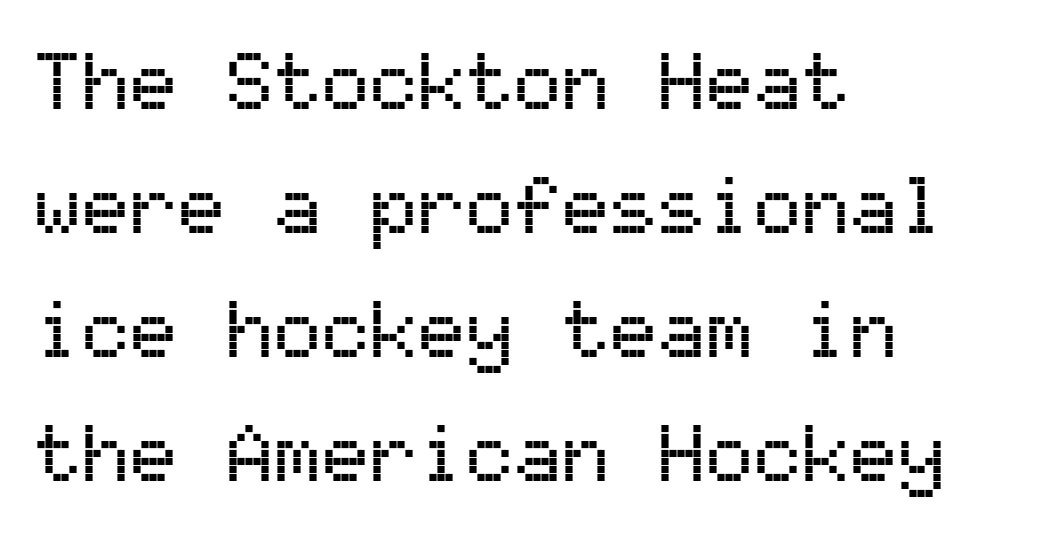
Q: Is the text italic (slanted)? A: No, it is upright.
Q: Is the typeface a serif or a sans-serif typeface? A: Sans-serif.
Q: Is the text underlined? A: No.
Q: How is the paragraph aligned? A: Left-aligned.
Q: Is the spacing between letters normal or unusually wide? A: Normal.
Q: Is the spacing between lines tight, normal or loose? A: Normal.
Q: Width (condensed, normal, or wide)? A: Normal.
Q: Stroke contrast? A: Medium.
Q: x-height? A: Medium.
Q: Monospaced? A: Yes.
